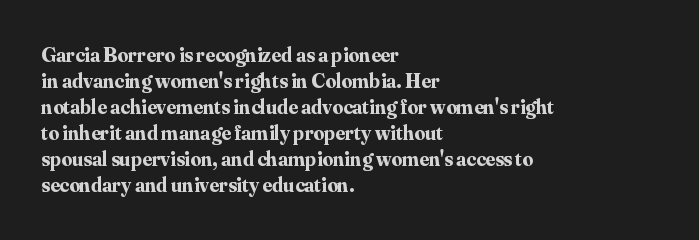
The image shows 21 px bold type, upright; set left-aligned, line spacing 1.24x, normal letter spacing, not underlined.
